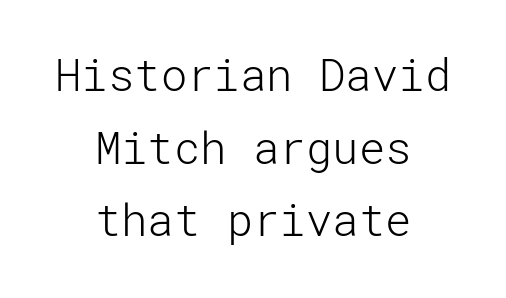
Q: Is the text bold? A: No.
Q: Is the text italic (slanted)? A: No, it is upright.
Q: Is the typeface a serif or a sans-serif typeface? A: Sans-serif.
Q: Is the text underlined? A: No.
Q: How is the paragraph aligned? A: Centered.
Q: Is the spacing between letters normal or unusually wide? A: Normal.
Q: Is the spacing between lines tight, normal or loose? A: Normal.
Q: Width (condensed, normal, or wide)? A: Normal.
Q: Stroke contrast? A: Low.
Q: x-height? A: Medium.
